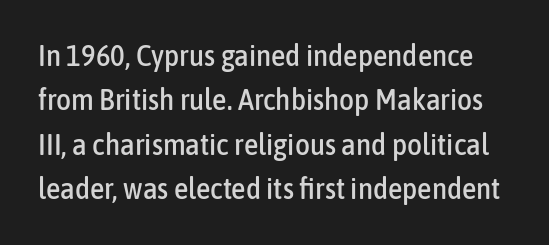
The type is set solid horizontally, with unmodified tracking. Italic: no, the glyphs are upright roman. Summary of vertical rhythm: regular, with standard interline spacing. Check the space under the baseline: it is left empty.
